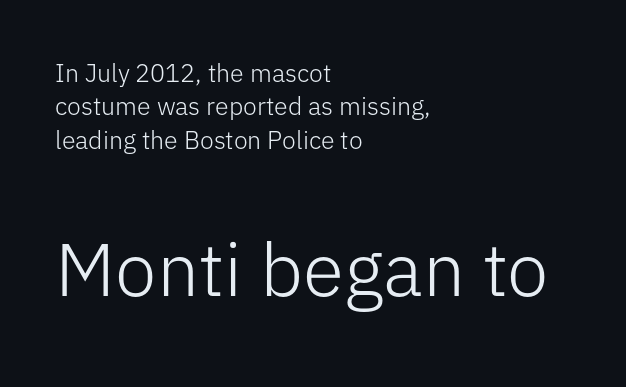
{"serif": "no", "italic": "no", "bold": "no", "weight": "light", "width": "normal", "stroke_contrast": "low", "x_height": "medium", "monospaced": "no", "underline": "no", "align": "left", "line_spacing": "normal", "line_spacing_ratio": 1.34, "letter_spacing": "normal", "letter_spacing_em": 0.0, "larger_block": "second", "size_ratio": 3.0, "glyph_px": 75}
